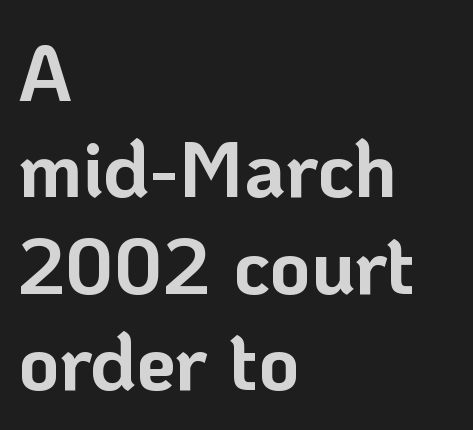
Line starts are locked; line ends wander. As a designer I'd log this as weight 700, bold. Here the glyphs are tracked normally, forming tight word shapes. Look at the bottom of the vertical strokes: they stop flat, with no serifs. The words here are not underlined. No italicization has been applied; the sample stays upright.
